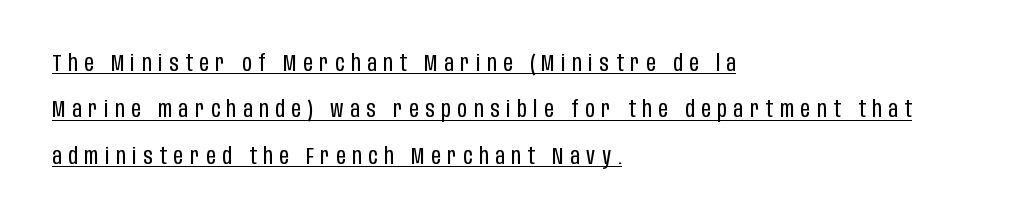
This rendering uses left alignment, leaving the right contour irregular. Substantial extra tracking has been applied to these lines. The string is rendered with underlining switched on. Ink coverage per letter is moderate at most.
